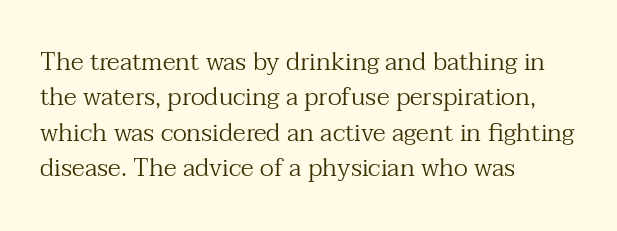
Q: Is the text bold? A: No.
Q: Is the text italic (slanted)? A: No, it is upright.
Q: Is the text underlined? A: No.
Q: How is the paragraph aligned? A: Left-aligned.
Q: Is the spacing between letters normal or unusually wide? A: Normal.
Q: Is the spacing between lines tight, normal or loose? A: Normal.
